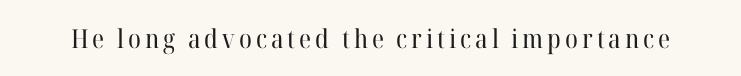
On a weight scale, this lands at 450 or below. The gap between lines stays unmarked. Notice how the stems are strictly vertical — no italics here.
